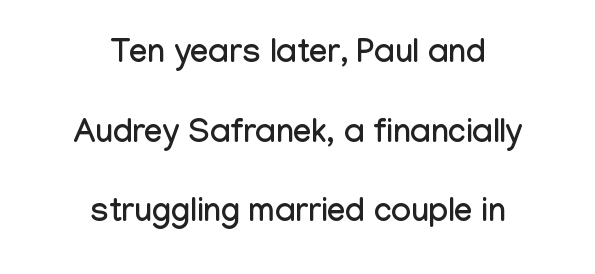
The image shows 33 px condensed sans-serif type, upright; set centered, loose line spacing (2.41x), normal letter spacing, not underlined; low stroke contrast and a medium x-height.
